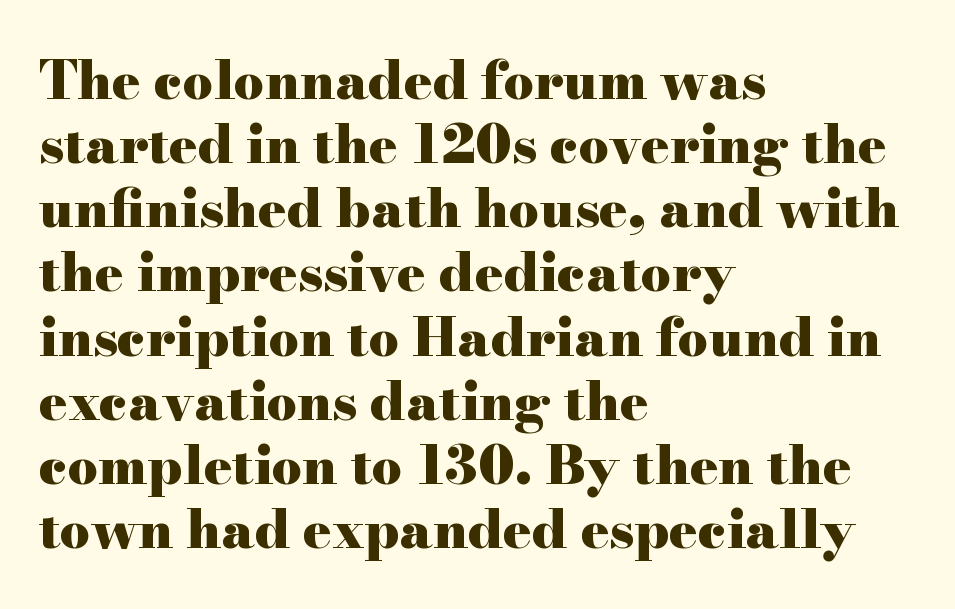
{"serif": "yes", "italic": "no", "bold": "yes", "weight": "heavy", "width": "wide", "stroke_contrast": "high", "x_height": "small", "monospaced": "no", "underline": "no", "align": "left", "line_spacing_ratio": 1.21, "letter_spacing": "normal", "letter_spacing_em": 0.0, "glyph_px": 53}
